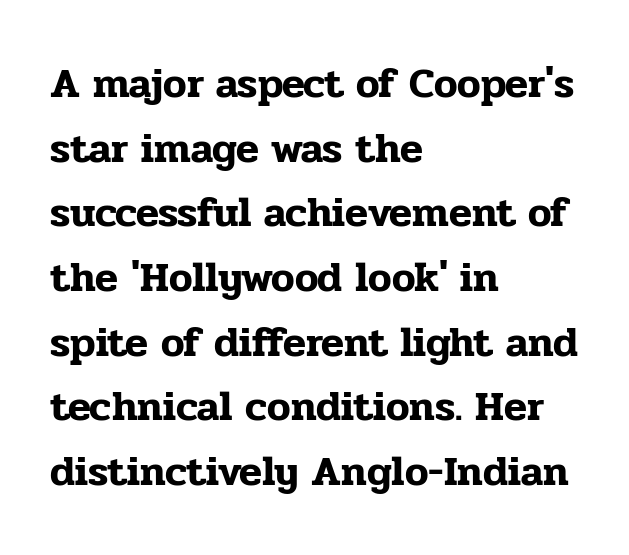
Quick note: underline off. This sample keeps an unexceptional amount of space between lines. Upright lettering throughout. Is this a fixed-width face? No — the glyphs have proportional, varying widths. Horizontal alignment here is leftward, the default for most running prose.
